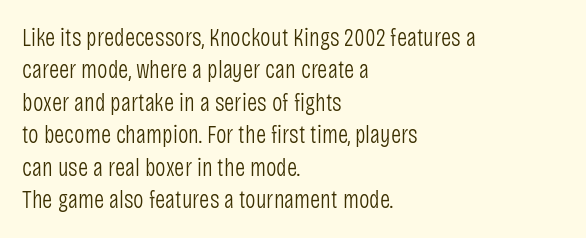
{"italic": "no", "bold": "no", "underline": "no", "align": "left", "line_spacing": "normal", "line_spacing_ratio": 1.3, "letter_spacing": "normal", "letter_spacing_em": 0.0, "glyph_px": 25}
